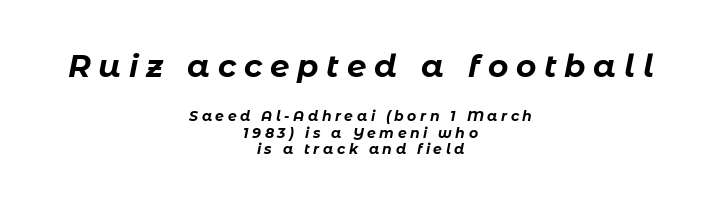
Do the characters align in a grid? No, the font is proportional. Tall strokes in this sample are angled rather than plumb. The area under the type is left untouched. The font is running at its bold setting. If you folded the block vertically in half, each line would mirror itself in length. Large over small — that's the arrangement of the two blocks here.
